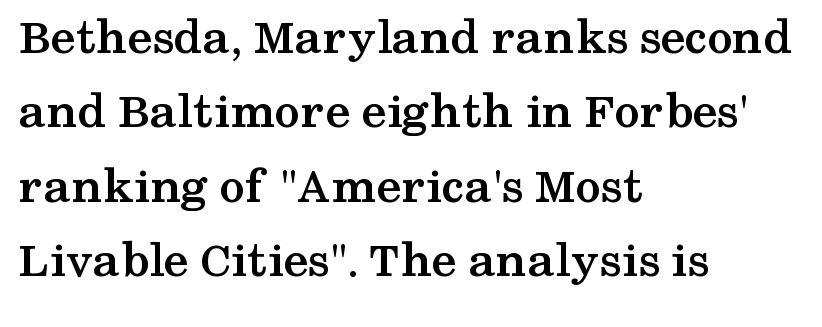
Q: Is the text bold? A: Yes.
Q: Is the text italic (slanted)? A: No, it is upright.
Q: Is the typeface a serif or a sans-serif typeface? A: Serif.
Q: Is the text underlined? A: No.
Q: How is the paragraph aligned? A: Left-aligned.
Q: Is the spacing between letters normal or unusually wide? A: Normal.
Q: Is the spacing between lines tight, normal or loose? A: Normal.
Q: Width (condensed, normal, or wide)? A: Wide.
Q: Stroke contrast? A: Medium.
Q: x-height? A: Medium.
Q: Monospaced? A: No.
